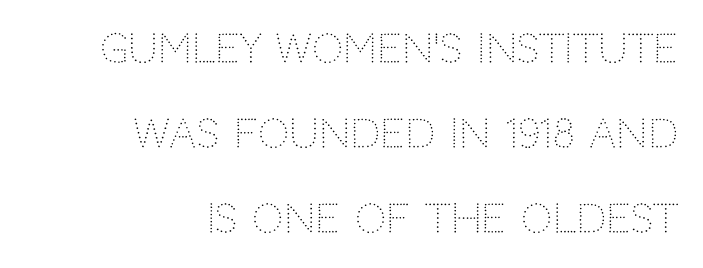
The image shows 39 px light sans-serif type, upright; set right-aligned, loose line spacing (2.18x), normal letter spacing, not underlined; low stroke contrast and a large x-height.
